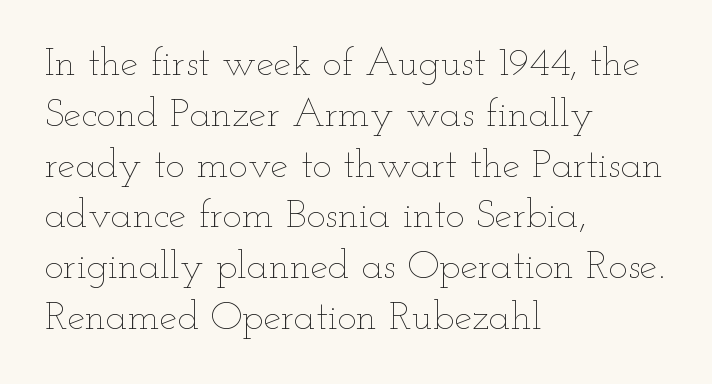
Q: Is the text bold? A: No.
Q: Is the text italic (slanted)? A: No, it is upright.
Q: Is the text underlined? A: No.
Q: How is the paragraph aligned? A: Left-aligned.
Q: Is the spacing between letters normal or unusually wide? A: Normal.
Q: Is the spacing between lines tight, normal or loose? A: Normal.
Q: Width (condensed, normal, or wide)? A: Wide.
Q: Stroke contrast? A: Low.
Q: x-height? A: Small.
Q: Monospaced? A: No.
